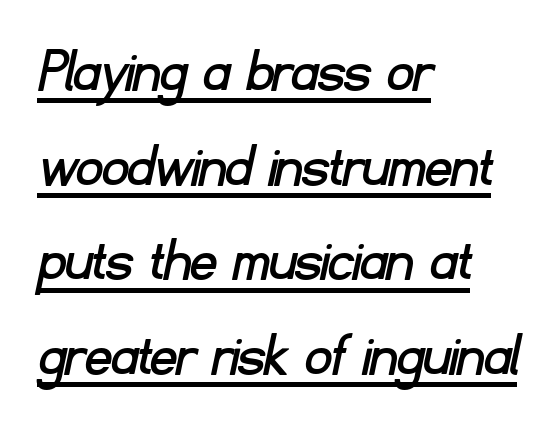
The space between consecutive lines is moderate. The glyphs in this specimen are sans serif. Horizontal alignment here is leftward, the default for most running prose. The horizontal fit of the characters is conventional and even. A typographer would call this underscored text.
